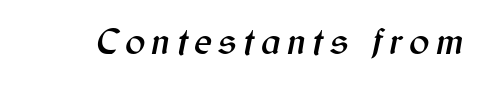
The image shows 38 px text type, italic (leaning right); set not underlined; medium stroke contrast and a medium x-height.
